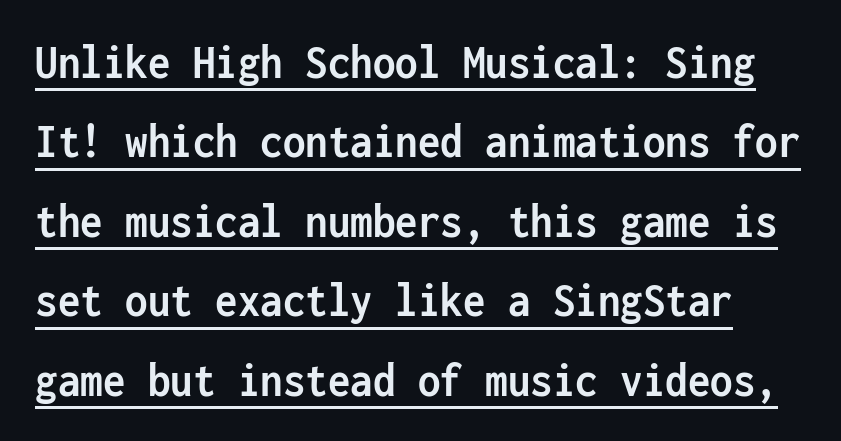
Q: Is the text bold? A: Yes.
Q: Is the text italic (slanted)? A: No, it is upright.
Q: Is the typeface a serif or a sans-serif typeface? A: Sans-serif.
Q: Is the text underlined? A: Yes.
Q: Is the spacing between letters normal or unusually wide? A: Normal.
Q: Is the spacing between lines tight, normal or loose? A: Normal.
Q: Width (condensed, normal, or wide)? A: Condensed.
Q: Stroke contrast? A: Low.
Q: x-height? A: Medium.
Q: Monospaced? A: Yes.
